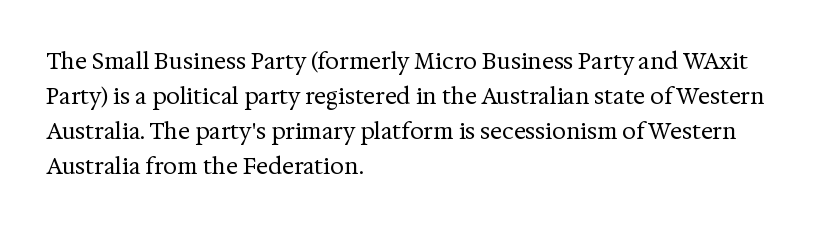
{"italic": "no", "bold": "no", "underline": "no", "align": "left", "line_spacing": "normal", "line_spacing_ratio": 1.59, "letter_spacing": "normal", "letter_spacing_em": 0.0, "glyph_px": 22}
